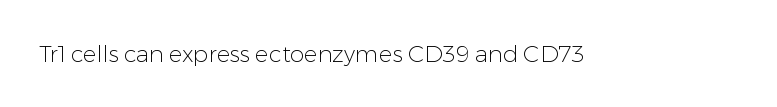
The image shows 23 px text type, upright; set normal letter spacing, not underlined.
